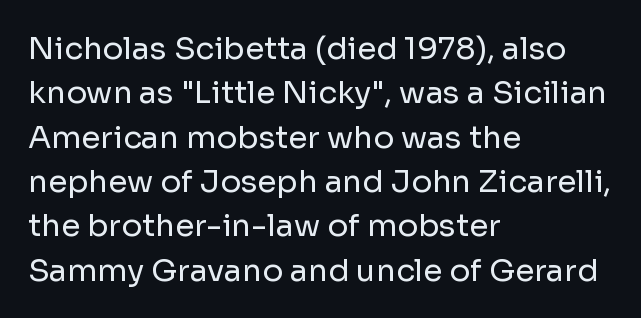
Q: Is the text bold? A: No.
Q: Is the text italic (slanted)? A: No, it is upright.
Q: Is the typeface a serif or a sans-serif typeface? A: Sans-serif.
Q: Is the text underlined? A: No.
Q: How is the paragraph aligned? A: Left-aligned.
Q: Is the spacing between letters normal or unusually wide? A: Normal.
Q: Is the spacing between lines tight, normal or loose? A: Normal.
Q: Width (condensed, normal, or wide)? A: Normal.
Q: Stroke contrast? A: Low.
Q: x-height? A: Medium.
Q: Monospaced? A: No.
